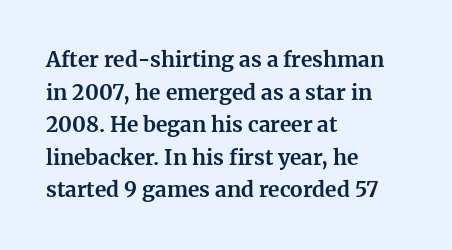
The rendering anchors every line to the left-hand side. In terms of posture, this sample is upright. This sample uses plain, unmodified letter spacing. The gap between lines stays unmarked.
